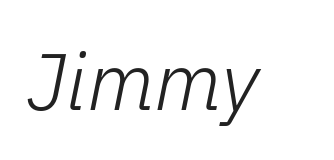
No chunkiness to these letters — they're not bold. The face used here is proportionally spaced, like ordinary book or web type. No extra tracking has been applied to these lines. The typography opts for an oblique posture over an upright one. Nobody drew a line under any word here.
